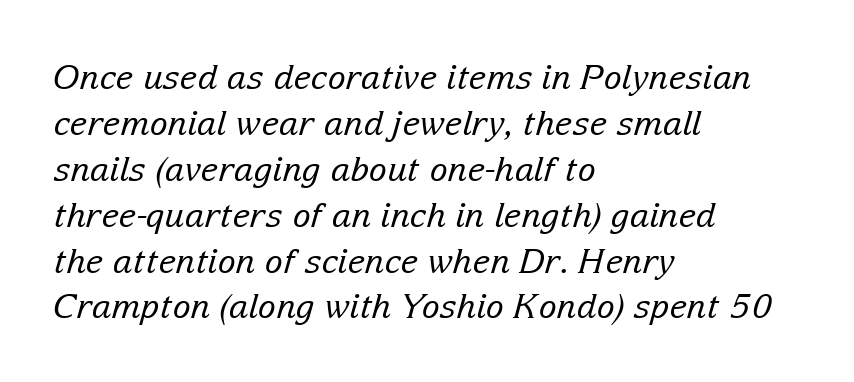
The image shows 34 px regular-weight serif type, italic (leaning right); set left-aligned, normal line spacing (1.35x), normal letter spacing, not underlined; low stroke contrast and a medium x-height.
